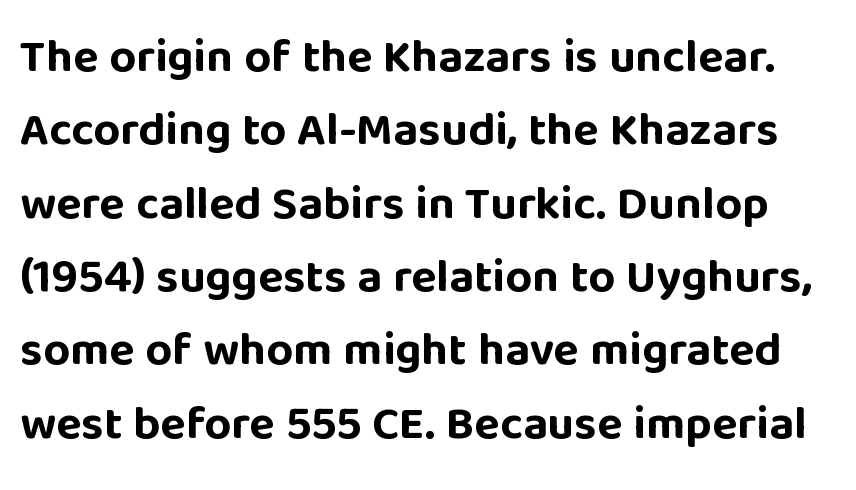
The passage shown is emphatically bold. Regarding serifs, this sample does without them. Students, observe: this is what conventionally led text looks like. Decoration check: the copy has no underline. Here the designer chose a conventional face with non-uniform glyph widths. Nothing unusual about the tracking: characters are spaced as the font intends.
